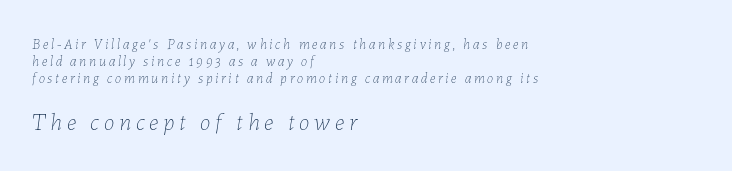
The image shows 24 px text type, italic (leaning right); set left-aligned, line spacing 1.22x, unusually wide letter spacing (+0.2 em), not underlined; the second (bottom) block is 1.71x larger.
